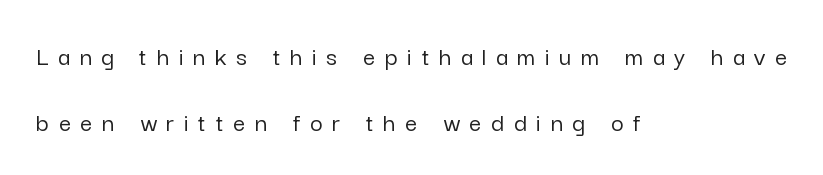
The image shows 27 px text type, upright; set left-aligned, loose line spacing (2.44x), unusually wide letter spacing (+0.36 em), not underlined.
